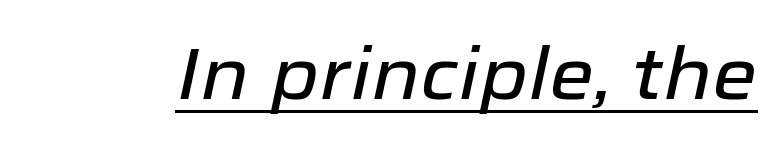
The image shows 73 px text type, italic (leaning right); set normal letter spacing, underlined; low stroke contrast and a medium x-height.
